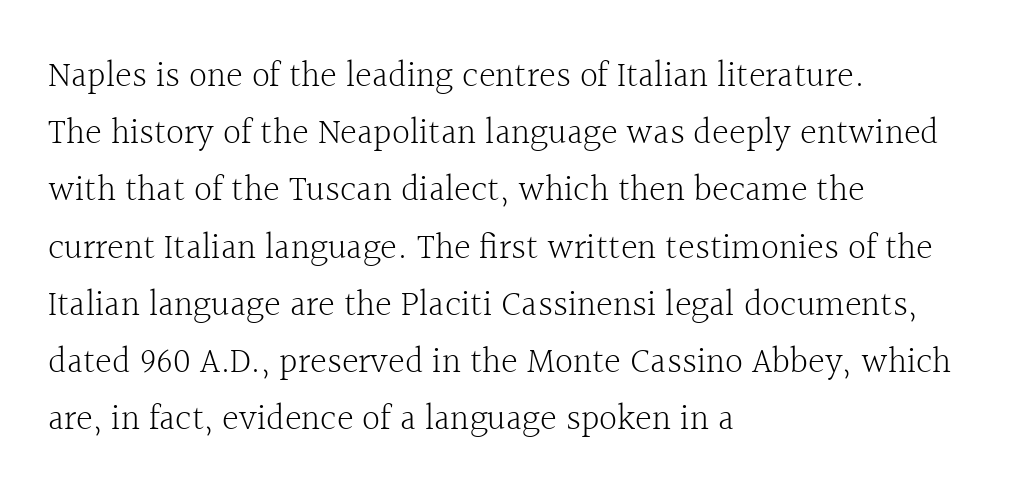
Q: Is the text bold? A: No.
Q: Is the text italic (slanted)? A: No, it is upright.
Q: Is the typeface a serif or a sans-serif typeface? A: Serif.
Q: Is the text underlined? A: No.
Q: How is the paragraph aligned? A: Left-aligned.
Q: Is the spacing between letters normal or unusually wide? A: Normal.
Q: Is the spacing between lines tight, normal or loose? A: Normal.
Q: Width (condensed, normal, or wide)? A: Normal.
Q: x-height? A: Medium.
Q: Monospaced? A: No.
